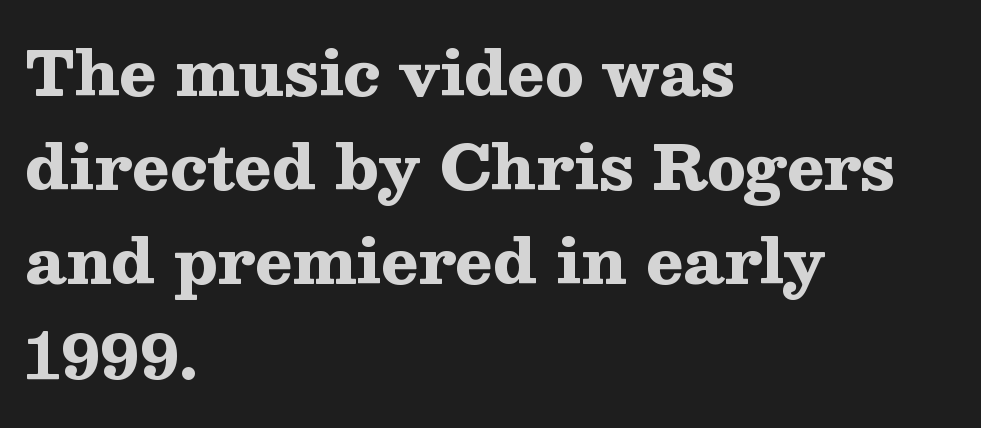
The image shows 62 px heavy, wide serif type, upright; set left-aligned, normal line spacing (1.52x), normal letter spacing, not underlined; medium stroke contrast and a medium x-height.
